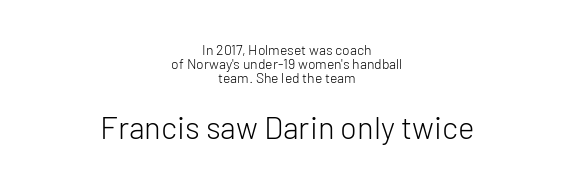
{"serif": "no", "italic": "no", "bold": "no", "weight": "light", "width": "normal", "stroke_contrast": "low", "x_height": "medium", "monospaced": "no", "underline": "no", "align": "center", "line_spacing": "tight", "line_spacing_ratio": 1.01, "letter_spacing": "normal", "letter_spacing_em": 0.0, "larger_block": "second", "size_ratio": 2.21, "glyph_px": 31}
